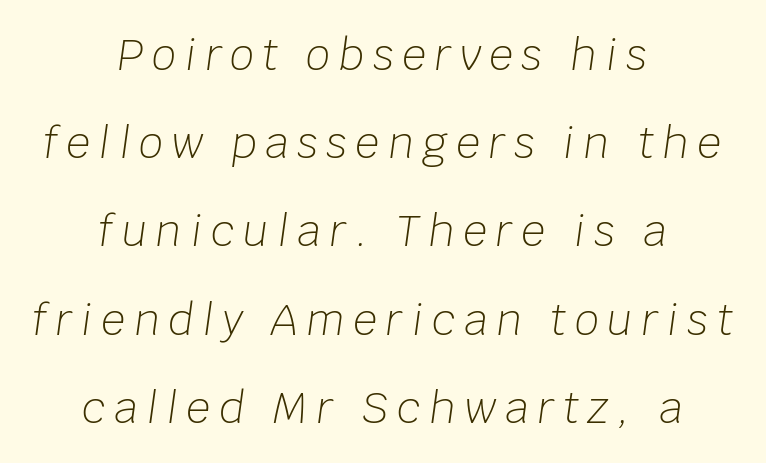
Q: Is the text bold? A: No.
Q: Is the text italic (slanted)? A: Yes, it leans right by about 8 degrees.
Q: Is the text underlined? A: No.
Q: How is the paragraph aligned? A: Centered.
Q: Is the spacing between letters normal or unusually wide? A: Unusually wide.
Q: Is the spacing between lines tight, normal or loose? A: Loose.
Q: Width (condensed, normal, or wide)? A: Normal.
Q: Stroke contrast? A: Low.
Q: x-height? A: Large.
Q: Monospaced? A: No.
